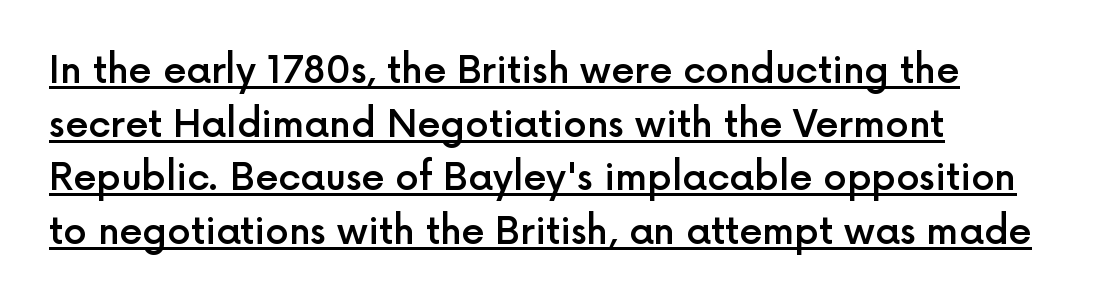
The image shows 37 px semibold sans-serif type, upright; set left-aligned, normal line spacing (1.45x), normal letter spacing, underlined; a medium x-height.
